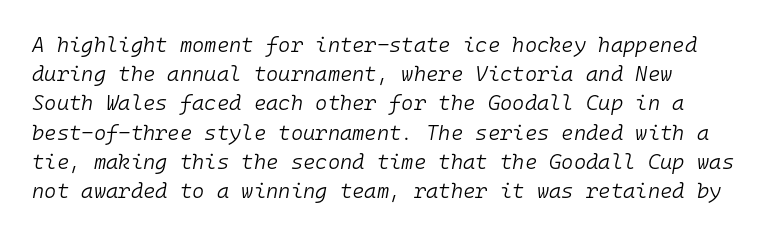
Evenly set lines give the paragraph a standard silhouette. The strokes carry an ordinary text weight at most. The gap between lines stays unmarked. Does the lettering tilt? It does — this is italic. The line texture is even and compact thanks to regular tracking.
